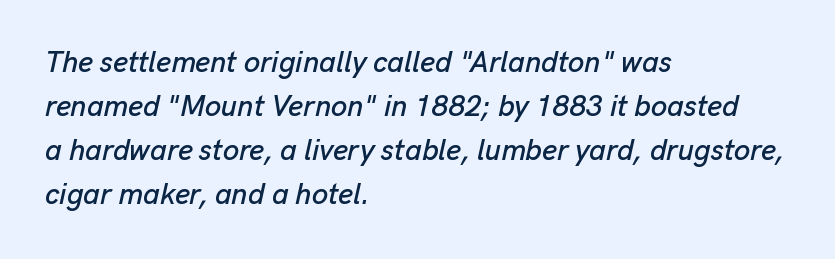
The letters are slanted; this is an italic face. A clean baseline with only descenders dipping below it. This sample has the flowing, uneven cadence of proportional lettering. Compared with typical body copy, the letter spacing here is the same. The vertical gap from one line to the next is medium.
